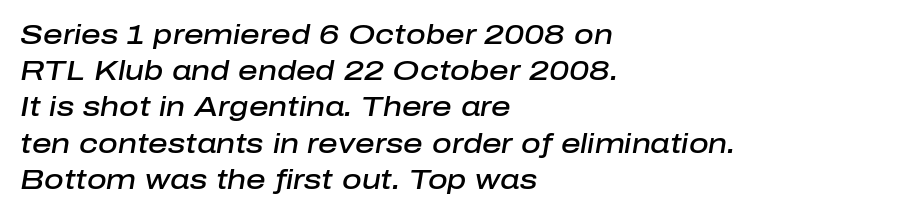
{"italic": "yes", "lean": "right", "slant_degrees": 10, "bold": "semi", "underline": "no", "align": "left", "line_spacing": "normal", "line_spacing_ratio": 1.34, "letter_spacing": "normal", "letter_spacing_em": 0.0, "glyph_px": 27}
